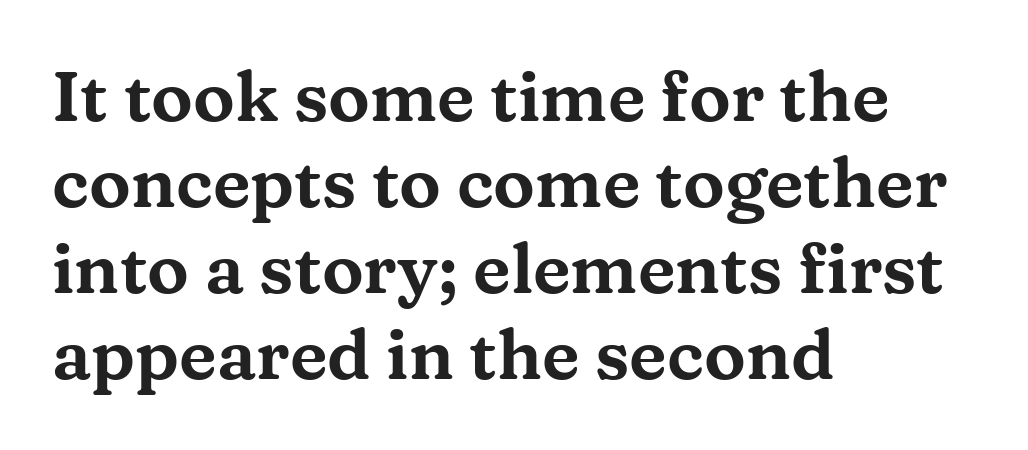
The image shows 70 px wide serif type, upright; set left-aligned, line spacing 1.23x, normal letter spacing, not underlined; medium stroke contrast and a medium x-height.
